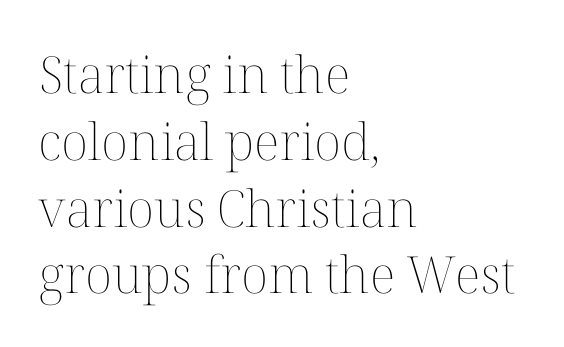
Honestly, the letter spacing is just normal — you wouldn't notice it. The block of text has a typical density, with ordinary space between rows. The typesetter chose a ragged-right arrangement here. Nope, not italic — everything's standing straight.
